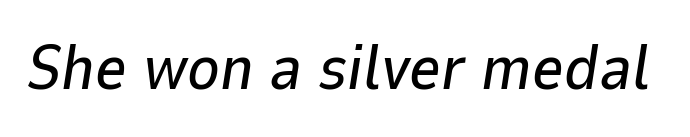
Q: Is the text italic (slanted)? A: Yes, it leans right by about 9 degrees.
Q: Is the text underlined? A: No.
Q: Is the spacing between letters normal or unusually wide? A: Normal.
Q: Width (condensed, normal, or wide)? A: Normal.
Q: Stroke contrast? A: Low.
Q: x-height? A: Medium.
Q: Monospaced? A: No.
